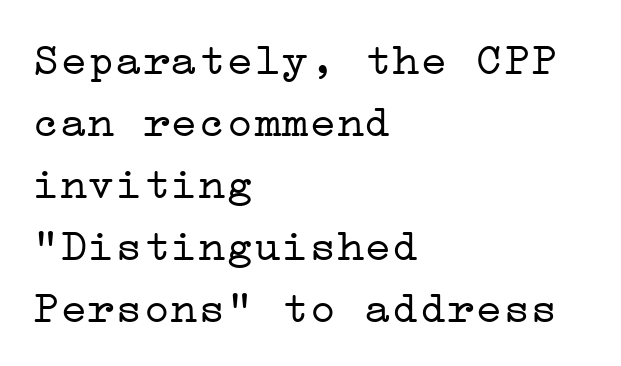
Successive baselines arrive at the customary interval. These lines are composed in type with serifs. Layout note: lines flush left. Short note: letters normally spaced.
